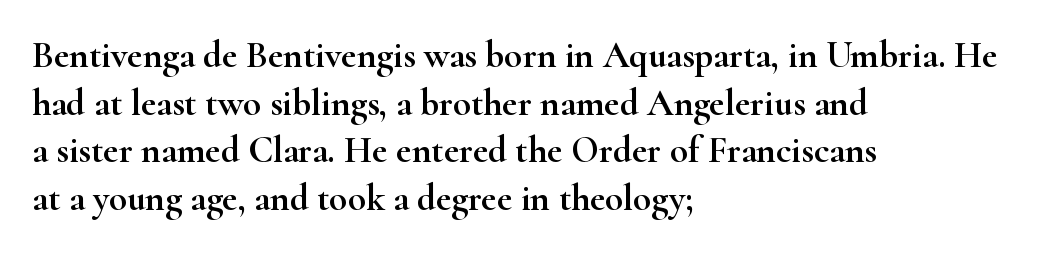
The type sits square on the baseline with zero lean. Does extra space separate the letters? No, they use regular spacing. Each letter's strokes conclude with small projecting serifs. Regular leading.
